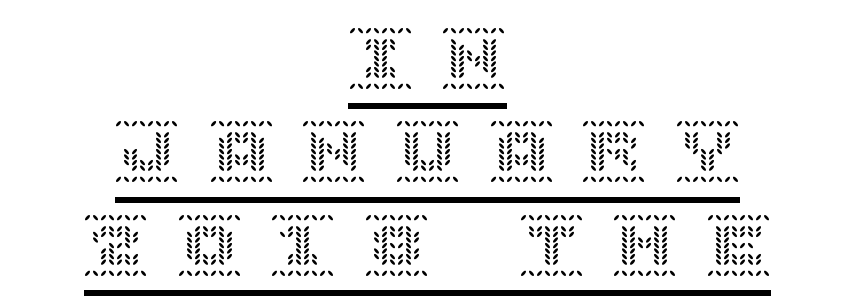
Ascenders rise straight up at ninety degrees. Is there much room between lines? A standard amount, neither cramped nor airy. The typesetter chose a symmetrical, centered arrangement here. Letter spacing: wide.
